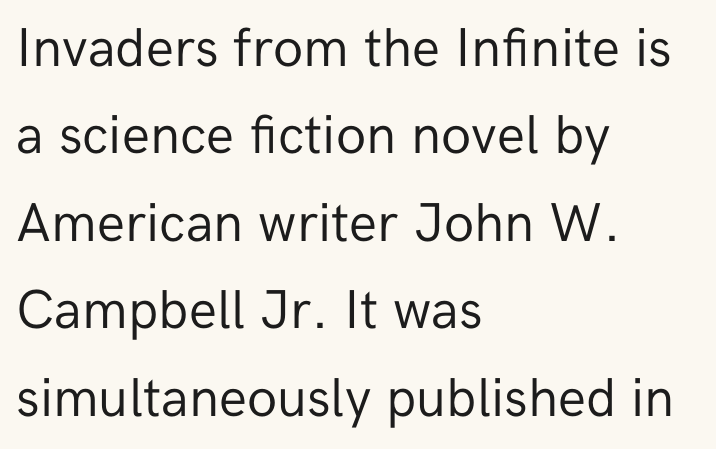
{"serif": "no", "italic": "no", "bold": "no", "weight": "regular", "width": "normal", "stroke_contrast": "low", "x_height": "medium", "monospaced": "no", "underline": "no", "align": "left", "line_spacing": "normal", "line_spacing_ratio": 1.59, "letter_spacing": "normal", "letter_spacing_em": 0.0, "glyph_px": 55}
